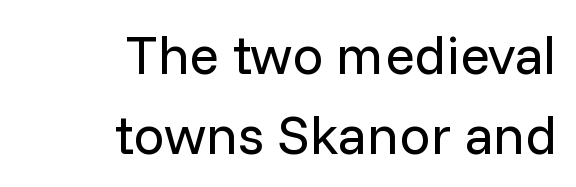
All the whitespace from short lines collects on the left. Each new line begins a customary step beneath the previous one. The area under the type is left untouched. Proportional: the letters do not fall into vertical columns. Rendered with straight, roman letterforms. The face used here is rendered with its standard letterfit.
